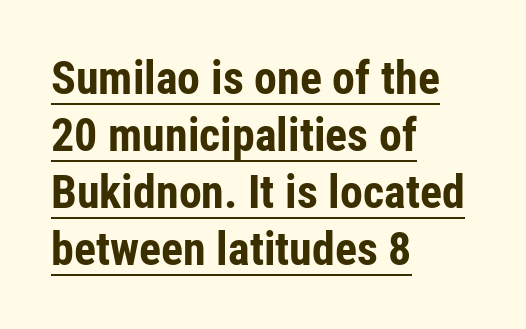
Q: Is the text bold? A: Yes.
Q: Is the text italic (slanted)? A: No, it is upright.
Q: Is the typeface a serif or a sans-serif typeface? A: Sans-serif.
Q: Is the text underlined? A: Yes.
Q: How is the paragraph aligned? A: Left-aligned.
Q: Is the spacing between letters normal or unusually wide? A: Normal.
Q: Width (condensed, normal, or wide)? A: Condensed.
Q: Stroke contrast? A: Low.
Q: x-height? A: Medium.
Q: Monospaced? A: No.
